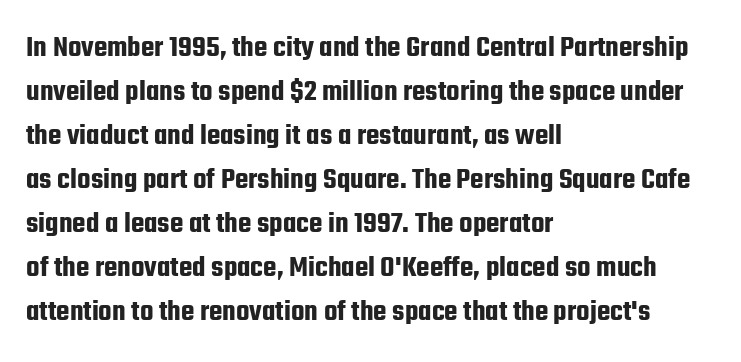
{"serif": "no", "italic": "no", "width": "condensed", "stroke_contrast": "low", "x_height": "medium", "monospaced": "no", "underline": "no", "align": "left", "line_spacing": "normal", "line_spacing_ratio": 1.42, "letter_spacing": "normal", "letter_spacing_em": 0.0, "glyph_px": 31}
